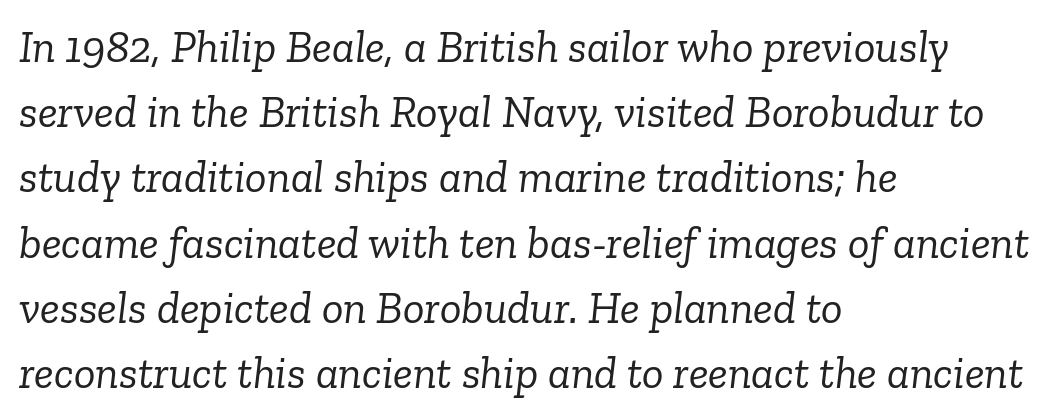
Q: Is the text bold? A: No.
Q: Is the text italic (slanted)? A: Yes, it leans right by about 6 degrees.
Q: Is the typeface a serif or a sans-serif typeface? A: Serif.
Q: Is the text underlined? A: No.
Q: How is the paragraph aligned? A: Left-aligned.
Q: Is the spacing between letters normal or unusually wide? A: Normal.
Q: Is the spacing between lines tight, normal or loose? A: Normal.
Q: Width (condensed, normal, or wide)? A: Normal.
Q: Stroke contrast? A: Low.
Q: x-height? A: Medium.
Q: Monospaced? A: No.
